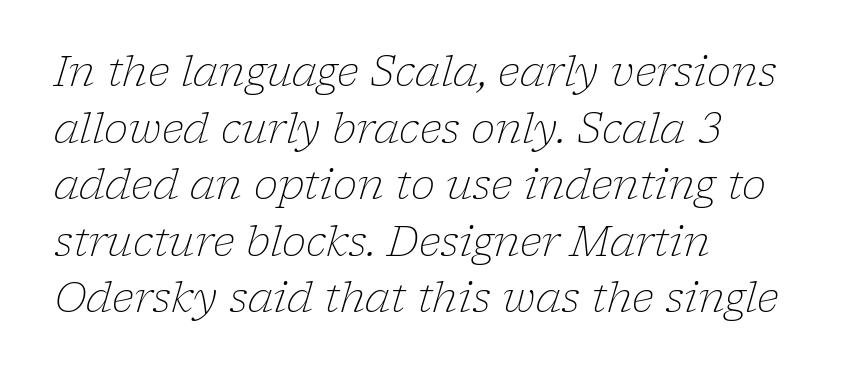
Q: Is the text bold? A: No.
Q: Is the text italic (slanted)? A: Yes, it leans right by about 17 degrees.
Q: Is the typeface a serif or a sans-serif typeface? A: Serif.
Q: Is the text underlined? A: No.
Q: How is the paragraph aligned? A: Left-aligned.
Q: Is the spacing between letters normal or unusually wide? A: Normal.
Q: Is the spacing between lines tight, normal or loose? A: Normal.
Q: Width (condensed, normal, or wide)? A: Normal.
Q: Stroke contrast? A: Low.
Q: x-height? A: Medium.
Q: Monospaced? A: No.
